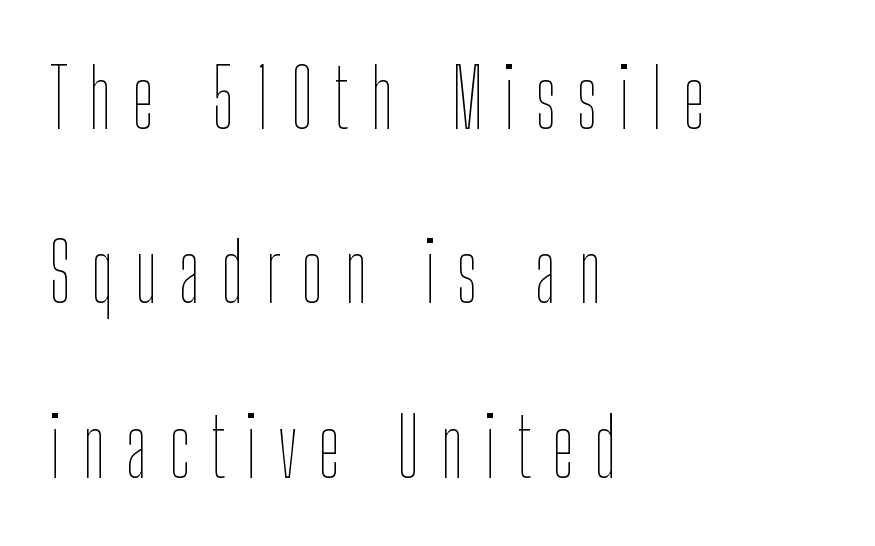
No italicization has been applied; the sample stays upright. Does the leading feel generous? Absolutely, it's lavish. The rag falls on the right side of this text block. Look at the tracking — it's clearly loosened, letters drifting apart. This sample has the flowing, uneven cadence of proportional lettering.
